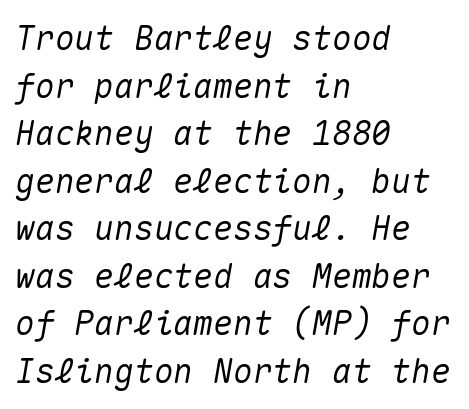
Do the characters align in a grid? Yes, the font is monospaced. Line starts are locked; line ends wander. An italicized treatment has been applied to the whole sample. Letter spacing: default. Regular leading. Rule under the text: the space is simply empty.
